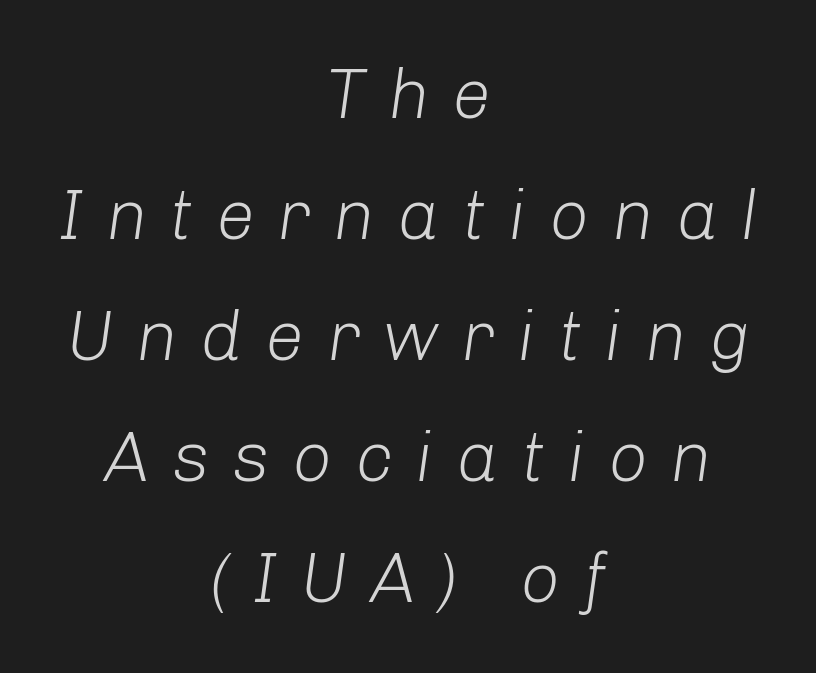
{"italic": "yes", "lean": "right", "slant_degrees": 8, "bold": "no", "weight": "light", "width": "normal", "stroke_contrast": "low", "x_height": "medium", "monospaced": "no", "underline": "no", "align": "center", "line_spacing_ratio": 1.73, "letter_spacing": "wide", "letter_spacing_em": 0.32, "glyph_px": 70}
